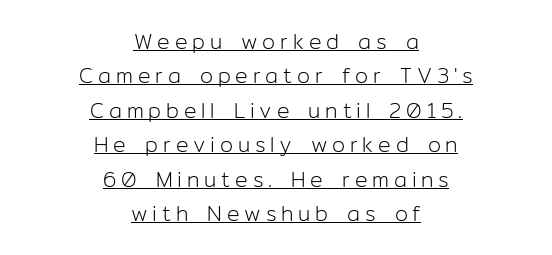
Compared with typical body copy, the letter spacing here is much looser. Is this a heavy cut? Hardly; it is regular or lighter. Honestly, the row spacing looks completely unremarkable. The lines in this sample share a center point and differ in where they start and stop.
